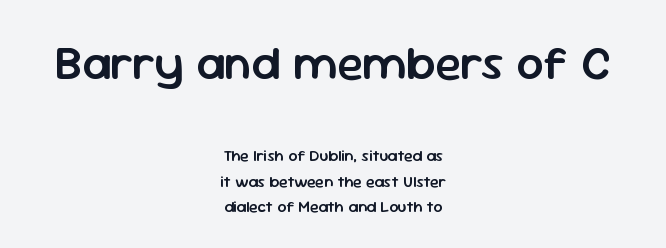
Each letter's strokes conclude bluntly, with no projecting serifs. Compared with typical body copy, the letter spacing here is the same. Centered paragraph, ragged on both sides. Italic? Not at all — the glyphs are vertical. How heavy is the stroke? Medium-heavy — a semibold, shy of bold.
